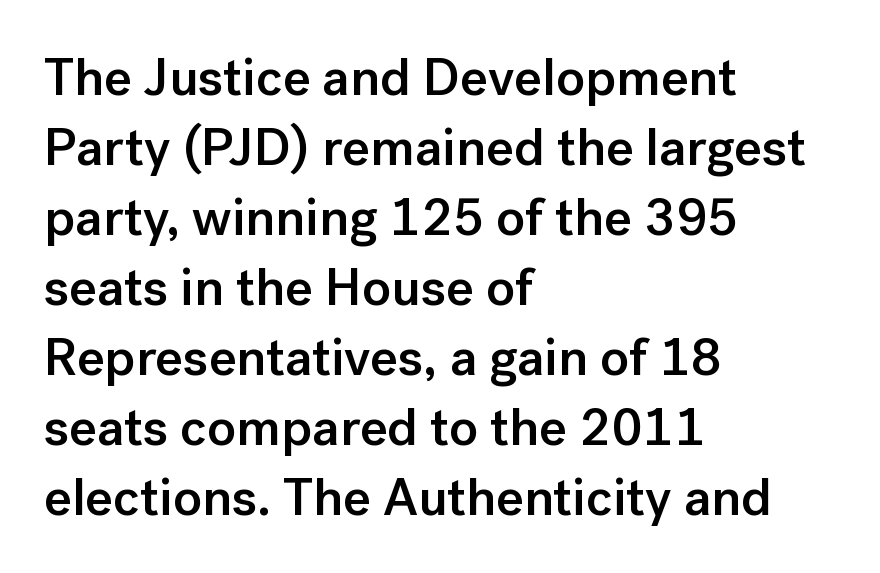
Q: Is the text bold? A: Semi-bold.
Q: Is the text italic (slanted)? A: No, it is upright.
Q: Is the typeface a serif or a sans-serif typeface? A: Sans-serif.
Q: Is the text underlined? A: No.
Q: How is the paragraph aligned? A: Left-aligned.
Q: Is the spacing between letters normal or unusually wide? A: Normal.
Q: Is the spacing between lines tight, normal or loose? A: Normal.
Q: Width (condensed, normal, or wide)? A: Normal.
Q: Stroke contrast? A: Low.
Q: x-height? A: Medium.
Q: Monospaced? A: No.
